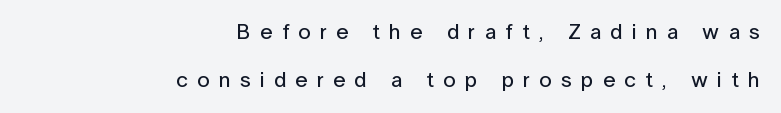
Q: Is the text italic (slanted)? A: No, it is upright.
Q: Is the text underlined? A: No.
Q: How is the paragraph aligned? A: Right-aligned.
Q: Is the spacing between letters normal or unusually wide? A: Unusually wide.
Q: Is the spacing between lines tight, normal or loose? A: Loose.
